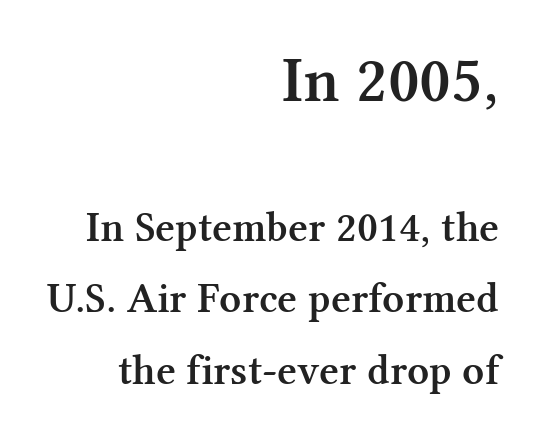
The image shows 65 px semibold serif type, upright; set right-aligned, normal line spacing (1.66x), normal letter spacing, not underlined; the first (top) block is 1.51x larger; medium stroke contrast and a medium x-height.
